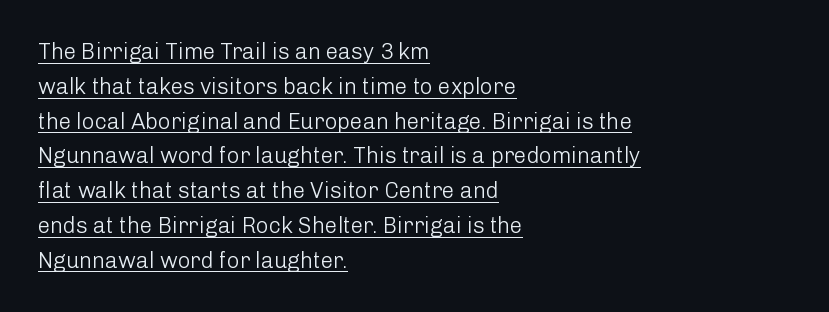
Casual observation: everything's shoved over to the left. No italicization has been applied; the sample stays upright. The block of text has a typical density, with ordinary space between rows. On a weight scale, this lands at 450 or below.
